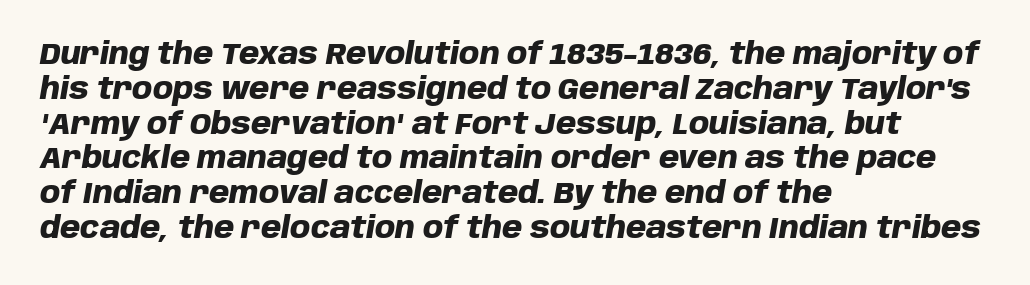
The tracking reads as untouched default to a designer's eye. Each row of text sits above clean, open space. Is the type bold? Yes — the strokes are clearly thick and heavy. The face used here is proportionally spaced, like ordinary book or web type.
